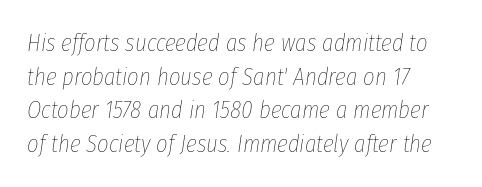
The line texture is even and compact thanks to regular tracking. Interline gaps are of average width in this sample. No heavy texture on the line: the type isn't bold. Plain, unruled lines of type.
